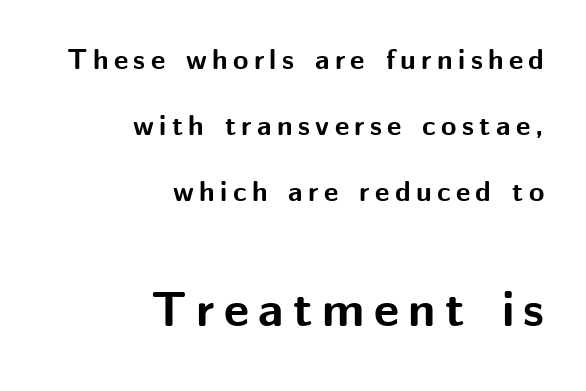
Horizontally, the lines are justified to the trailing edge only. It's the straight-up-and-down kind of type. The baseline area is clear. The letters are bold, with thick, heavy strokes. Varying glyph widths throughout — classic text-font behaviour.
